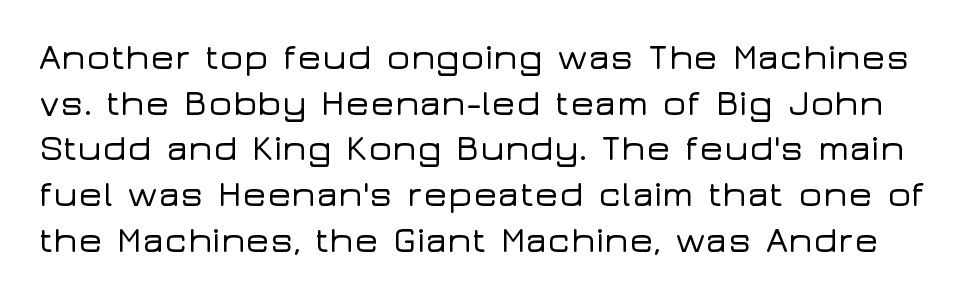
Q: Is the text italic (slanted)? A: No, it is upright.
Q: Is the typeface a serif or a sans-serif typeface? A: Sans-serif.
Q: Is the text underlined? A: No.
Q: Is the spacing between letters normal or unusually wide? A: Normal.
Q: Is the spacing between lines tight, normal or loose? A: Normal.
Q: Width (condensed, normal, or wide)? A: Wide.
Q: Stroke contrast? A: Low.
Q: x-height? A: Medium.
Q: Monospaced? A: No.
